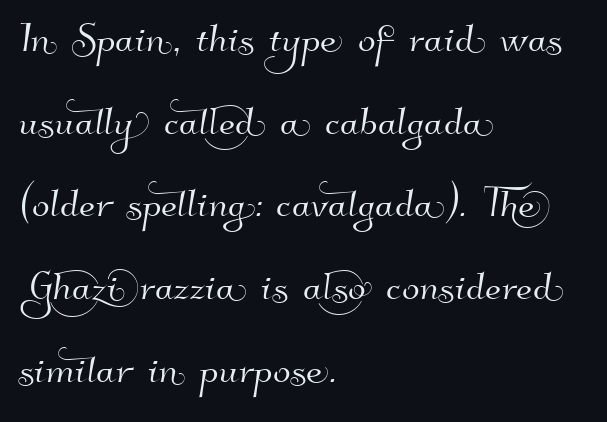
This sample is left-justified, so line endings fall wherever the words run out. Plain, unruled lines of type. Does extra space separate the letters? No, they use regular spacing. Baseline-to-baseline distance is the conventional proportion of letter height. These lines are rendered in a variable-pitch font. A typesetter would label this face a sans.
